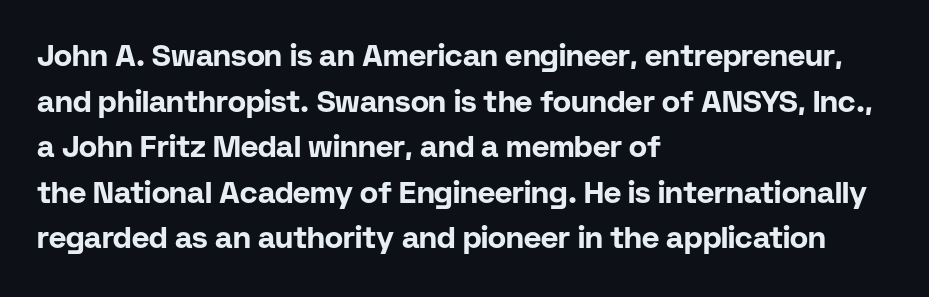
{"serif": "no", "italic": "no", "bold": "yes", "weight": "bold", "width": "normal", "stroke_contrast": "low", "x_height": "medium", "monospaced": "no", "underline": "no", "align": "left", "line_spacing": "normal", "line_spacing_ratio": 1.52, "letter_spacing": "normal", "letter_spacing_em": 0.0, "glyph_px": 30}
